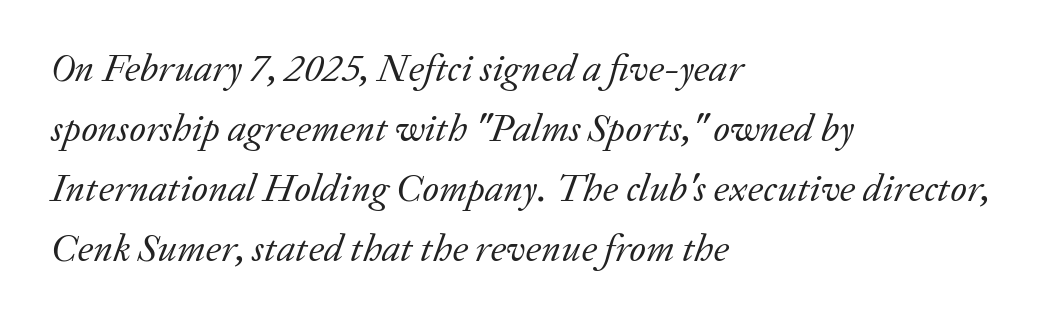
The image shows 39 px regular-weight serif type, italic (leaning right); set left-aligned, normal line spacing (1.54x), normal letter spacing, not underlined; low stroke contrast and a medium x-height.
